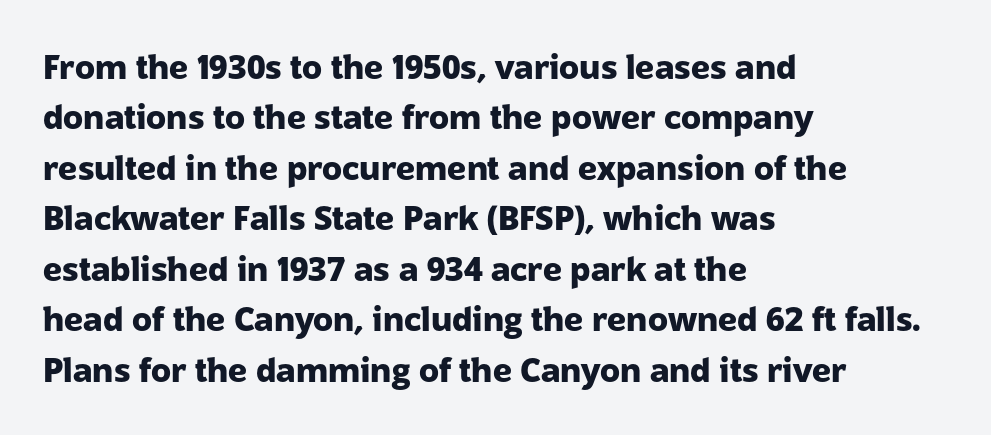
Q: Is the text bold? A: Yes.
Q: Is the text italic (slanted)? A: No, it is upright.
Q: Is the typeface a serif or a sans-serif typeface? A: Sans-serif.
Q: Is the text underlined? A: No.
Q: How is the paragraph aligned? A: Left-aligned.
Q: Is the spacing between letters normal or unusually wide? A: Normal.
Q: Is the spacing between lines tight, normal or loose? A: Normal.
Q: Width (condensed, normal, or wide)? A: Normal.
Q: Stroke contrast? A: Low.
Q: x-height? A: Medium.
Q: Monospaced? A: No.
